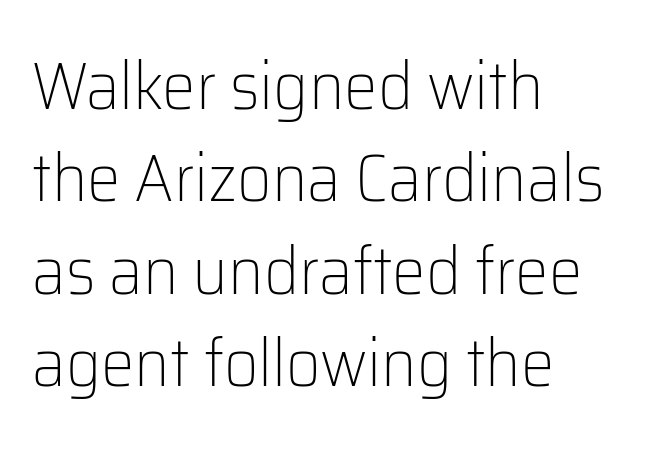
Q: Is the text bold? A: No.
Q: Is the text italic (slanted)? A: No, it is upright.
Q: Is the typeface a serif or a sans-serif typeface? A: Sans-serif.
Q: Is the text underlined? A: No.
Q: How is the paragraph aligned? A: Left-aligned.
Q: Is the spacing between letters normal or unusually wide? A: Normal.
Q: Is the spacing between lines tight, normal or loose? A: Normal.
Q: Width (condensed, normal, or wide)? A: Normal.
Q: Stroke contrast? A: Low.
Q: x-height? A: Medium.
Q: Monospaced? A: No.
